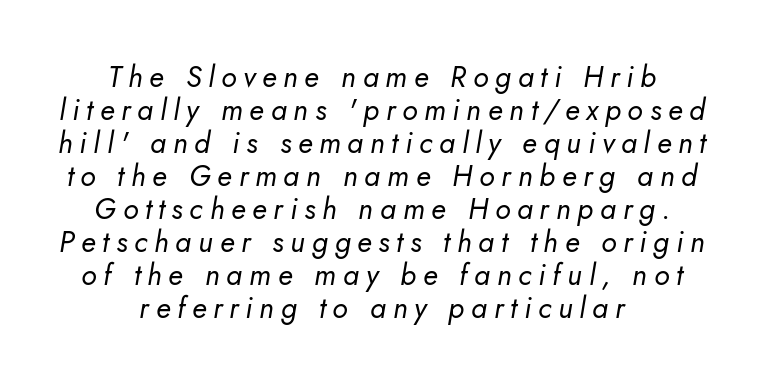
{"italic": "yes", "lean": "right", "slant_degrees": 5, "bold": "no", "weight": "regular", "width": "normal", "stroke_contrast": "low", "x_height": "small", "monospaced": "no", "underline": "no", "align": "center", "line_spacing": "tight", "line_spacing_ratio": 1.14, "letter_spacing": "wide", "letter_spacing_em": 0.23, "glyph_px": 29}
